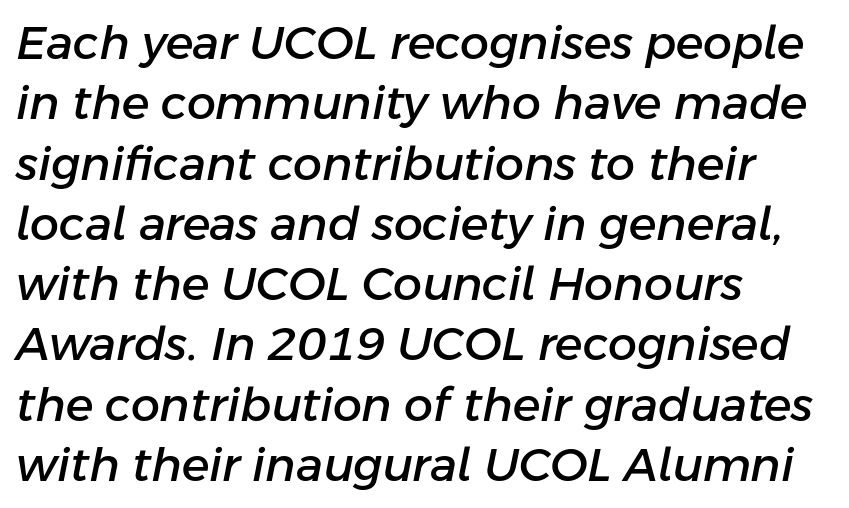
{"italic": "yes", "lean": "right", "slant_degrees": 11, "width": "normal", "stroke_contrast": "low", "x_height": "medium", "monospaced": "no", "underline": "no", "align": "left", "line_spacing": "normal", "line_spacing_ratio": 1.31, "letter_spacing": "normal", "letter_spacing_em": 0.0, "glyph_px": 46}
